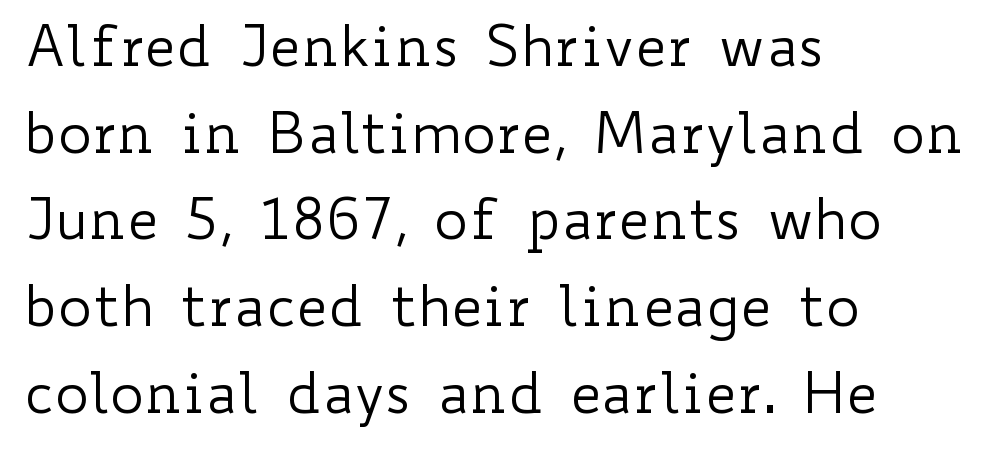
The image shows 57 px regular-weight, wide type, upright; set left-aligned, normal line spacing (1.52x), normal letter spacing, not underlined; low stroke contrast and a small x-height.
